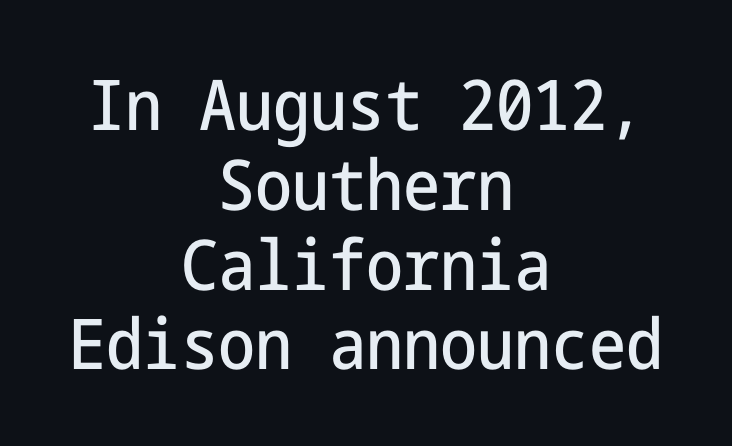
The strip under each line holds only bare page. Designer's note — italics off, roman on. No feet cap the strokes, marking this as sans-serif type. The typesetter chose a symmetrical, centered arrangement here. Look at the tracking — it's just the regular setting, nothing added.
